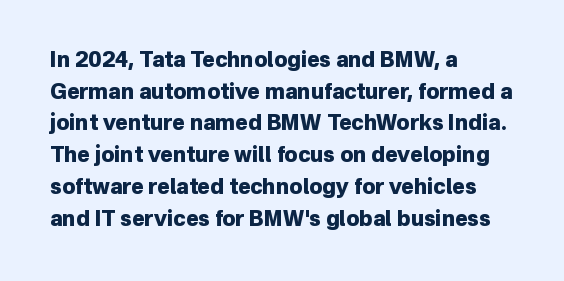
This is roman type, the default non-slanted kind. Observe the ordinary spacing: letters are neighbours, not strangers. The space between consecutive lines is moderate. Leftover space on each line is placed entirely after the last word. The string is rendered with underlining switched off. What weight is shown? A full bold with thick strokes.
